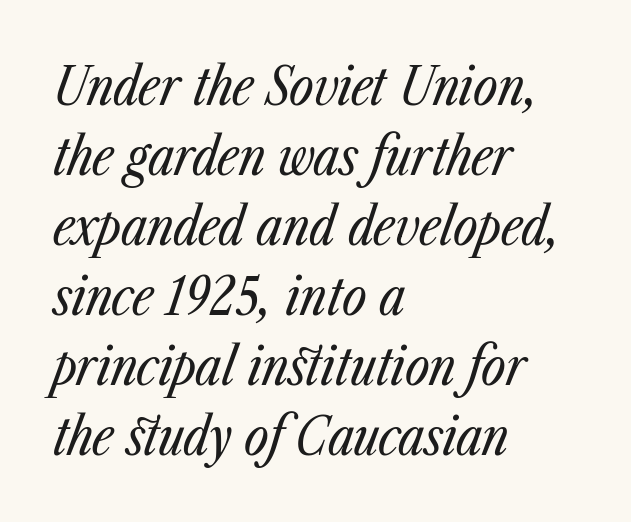
Q: Is the text bold? A: No.
Q: Is the text italic (slanted)? A: Yes, it leans right by about 23 degrees.
Q: Is the text underlined? A: No.
Q: How is the paragraph aligned? A: Left-aligned.
Q: Is the spacing between letters normal or unusually wide? A: Normal.
Q: Is the spacing between lines tight, normal or loose? A: Normal.
Q: Width (condensed, normal, or wide)? A: Condensed.
Q: Stroke contrast? A: Low.
Q: x-height? A: Medium.
Q: Monospaced? A: No.
